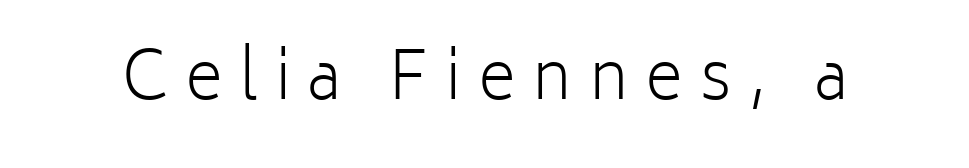
The image shows 65 px light sans-serif type, upright; set unusually wide letter spacing (+0.26 em), not underlined; low stroke contrast and a medium x-height.
